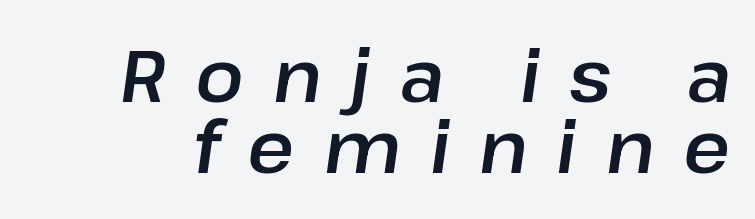
The strip under each line holds only bare page. The face used here is rendered with a markedly widened letterfit. What's the leading like? Squeezed, with rows nearly overlapping. Spacing verdict: proportional, widths tailored to each character. Tall strokes in this sample are angled rather than plumb.
